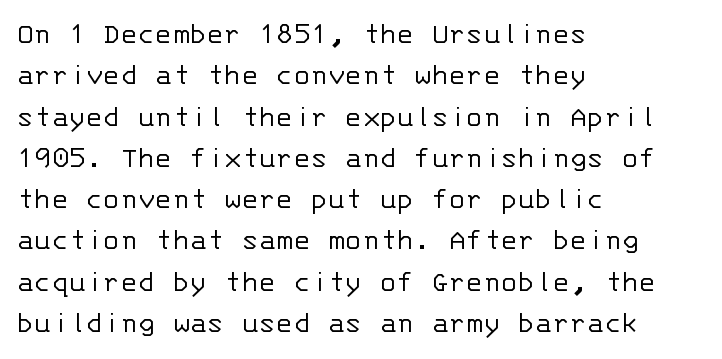
Students, observe: this is what conventionally led text looks like. The tracking reads as untouched default to a designer's eye. Fixed-width glyphs throughout — classic coding-font behaviour. These lines are composed in type without serifs. Casual observation: everything's shoved over to the left.
